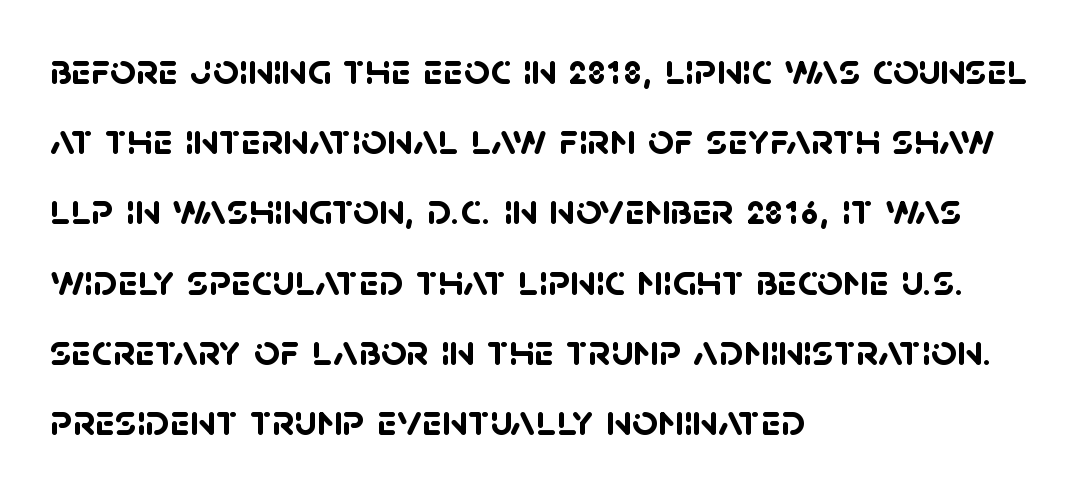
The image shows 45 px semibold sans-serif type; set left-aligned, normal line spacing (1.56x), normal letter spacing, not underlined; low stroke contrast and a large x-height.
